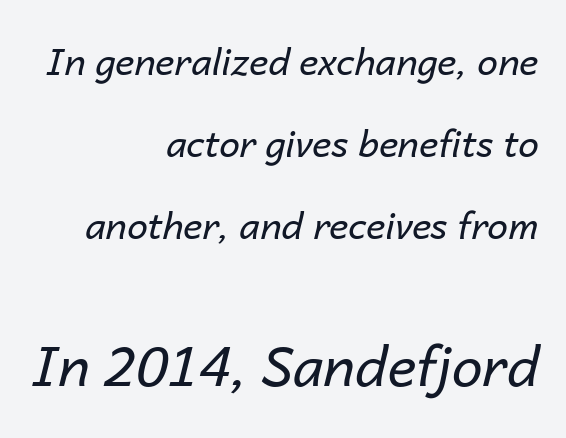
Letters rest on an invisible, unmarked baseline. This layout puts the modest block above and the oversized block below. Observe the ordinary spacing: letters are neighbours, not strangers. The face used here is proportionally spaced, like ordinary book or web type. An italicized treatment has been applied to the whole sample.
